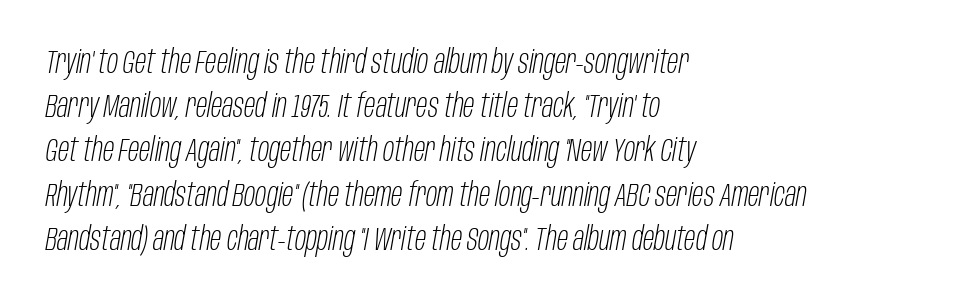
Q: Is the text bold? A: No.
Q: Is the text italic (slanted)? A: Yes, it leans right by about 10 degrees.
Q: Is the text underlined? A: No.
Q: How is the paragraph aligned? A: Left-aligned.
Q: Is the spacing between letters normal or unusually wide? A: Normal.
Q: Is the spacing between lines tight, normal or loose? A: Normal.
Q: Width (condensed, normal, or wide)? A: Condensed.
Q: Stroke contrast? A: Low.
Q: x-height? A: Large.
Q: Monospaced? A: No.
